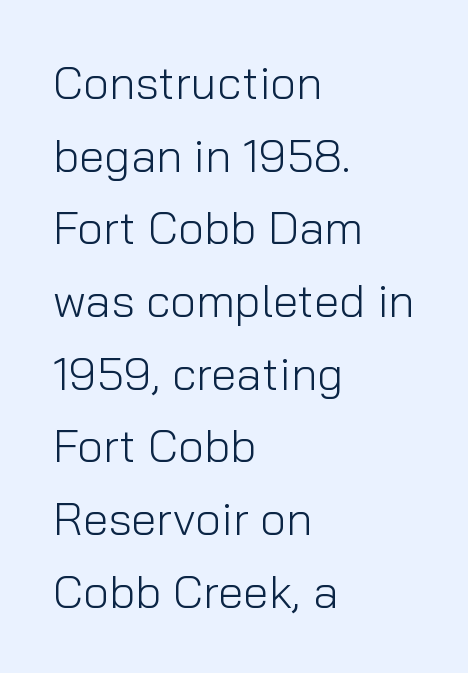
Regular leading. Left-aligned paragraph, ragged on the right. Between one letter and the next there's only the usual sliver of space. This is roman type, the default non-slanted kind.
